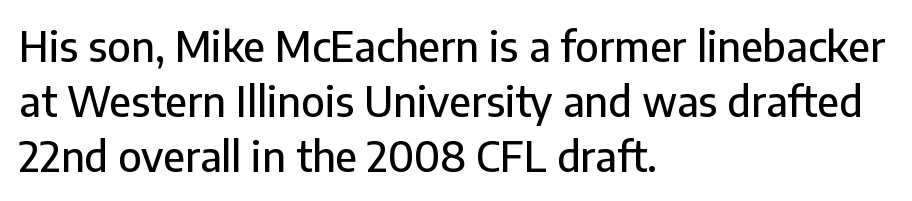
Alignment: flush left. The letters sit at their default tracking, neither squeezed nor spread. This sample keeps an unexceptional amount of space between lines. The axis of the letterforms is exactly vertical.
